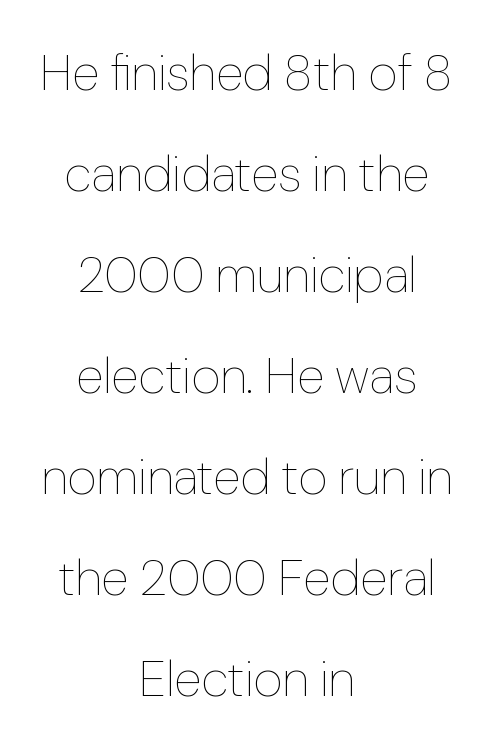
The line-height multiplier appears high, well above default. The tracking reads as untouched default to a designer's eye. Has an underline been added? It has not. Italic: no, the glyphs are upright roman.
